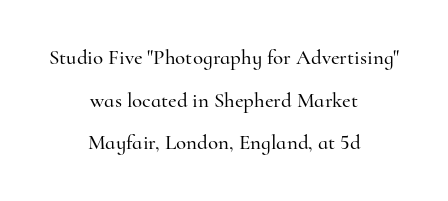
A typesetter would mark this as roman, not italic. If you measured baseline to baseline, you'd find a long distance. In terms of letterspacing, this is plain default setting. Each line is balanced around a shared central axis. Just letters on the line, the space beneath them empty.
